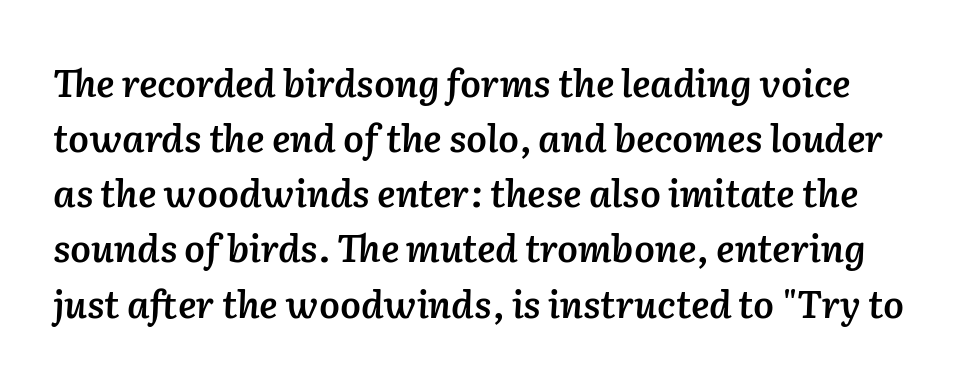
Q: Is the text bold? A: Semi-bold.
Q: Is the text italic (slanted)? A: Yes, it leans right by about 2 degrees.
Q: Is the text underlined? A: No.
Q: Is the spacing between letters normal or unusually wide? A: Normal.
Q: Is the spacing between lines tight, normal or loose? A: Normal.
Q: Width (condensed, normal, or wide)? A: Normal.
Q: Stroke contrast? A: Low.
Q: x-height? A: Medium.
Q: Monospaced? A: No.
